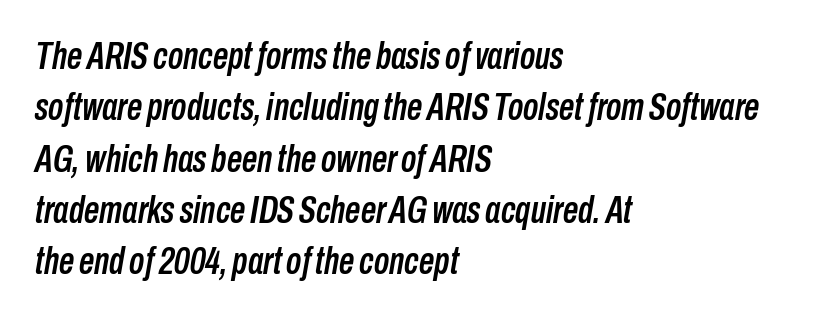
The image shows 38 px condensed type, italic (leaning right); set left-aligned, normal line spacing (1.35x), normal letter spacing, not underlined; low stroke contrast and a medium x-height.
